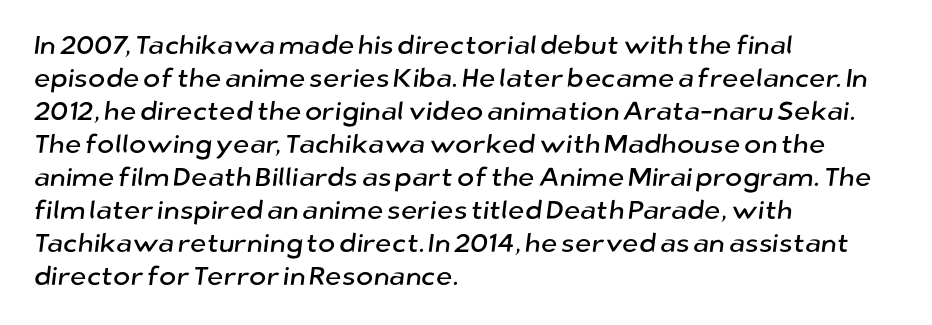
A student would call this left alignment; a typographer would say flush left, rag right. This block has exactly the height ordinary leading produces. The strip under each line holds only bare page. A typesetter would call this zero additional tracking.
